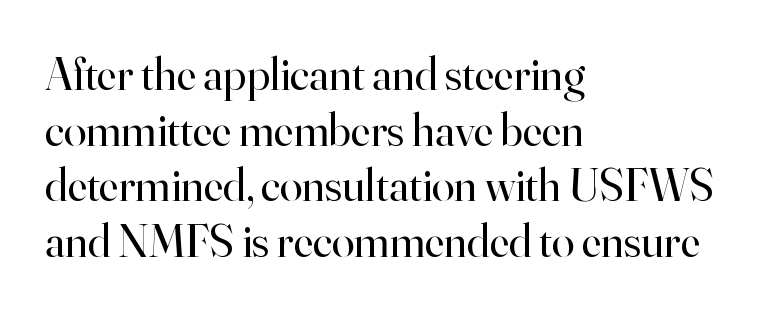
{"serif": "yes", "italic": "no", "bold": "no", "weight": "regular", "width": "normal", "stroke_contrast": "high", "x_height": "small", "monospaced": "no", "underline": "no", "align": "left", "line_spacing_ratio": 1.21, "letter_spacing": "normal", "letter_spacing_em": 0.0, "glyph_px": 46}
